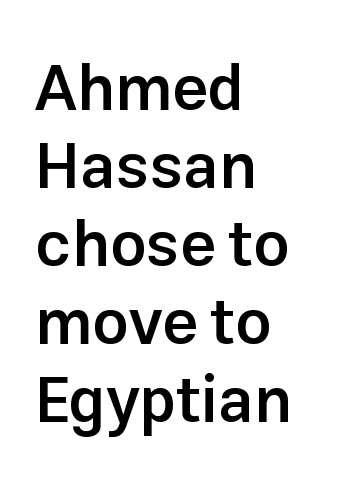
{"serif": "no", "italic": "no", "bold": "semi", "weight": "semibold", "width": "normal", "stroke_contrast": "low", "x_height": "medium", "monospaced": "no", "underline": "no", "align": "left", "line_spacing_ratio": 1.22, "letter_spacing": "normal", "letter_spacing_em": 0.0, "glyph_px": 64}
